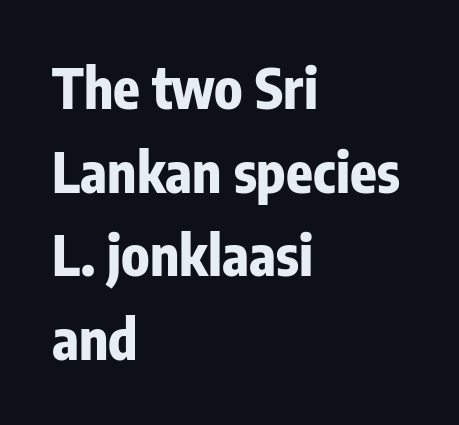
The image shows 55 px bold, condensed sans-serif type, upright; set left-aligned, normal line spacing (1.52x), normal letter spacing, not underlined; low stroke contrast and a medium x-height.
